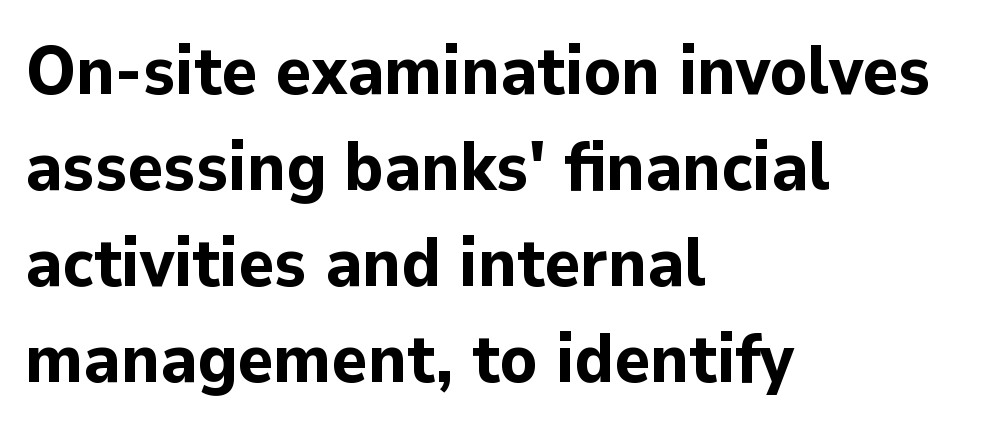
{"serif": "no", "italic": "no", "bold": "yes", "weight": "bold", "width": "normal", "stroke_contrast": "low", "x_height": "medium", "monospaced": "no", "underline": "no", "align": "left", "line_spacing": "normal", "line_spacing_ratio": 1.41, "letter_spacing": "normal", "letter_spacing_em": 0.0, "glyph_px": 68}
